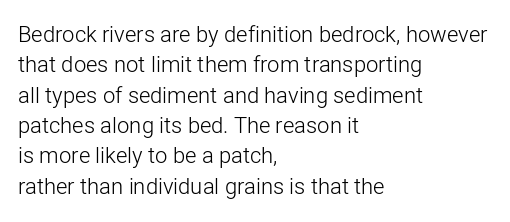
{"italic": "no", "bold": "no", "underline": "no", "align": "left", "line_spacing": "normal", "line_spacing_ratio": 1.38, "letter_spacing": "normal", "letter_spacing_em": 0.0, "glyph_px": 22}
